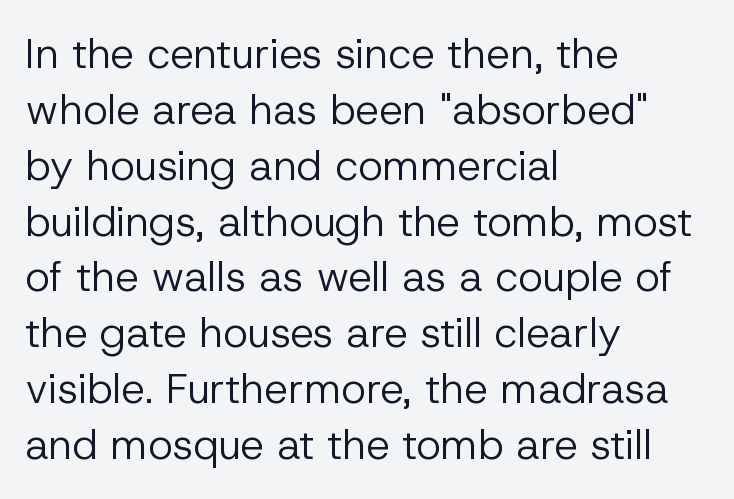
The image shows 42 px regular-weight sans-serif type, upright; set left-aligned, normal line spacing (1.33x), normal letter spacing, not underlined; low stroke contrast and a medium x-height.
